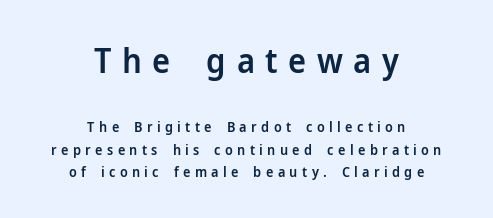
Q: Is the text bold? A: Semi-bold.
Q: Is the text italic (slanted)? A: No, it is upright.
Q: Is the typeface a serif or a sans-serif typeface? A: Sans-serif.
Q: Is the text underlined? A: No.
Q: How is the paragraph aligned? A: Centered.
Q: Is the spacing between letters normal or unusually wide? A: Unusually wide.
Q: Is the spacing between lines tight, normal or loose? A: Normal.
Q: Which block of text is set in a larger size, the first (top) or the second (bottom)? A: The first (top) one.
Q: Width (condensed, normal, or wide)? A: Normal.
Q: Stroke contrast? A: Low.
Q: x-height? A: Medium.
Q: Monospaced? A: No.
